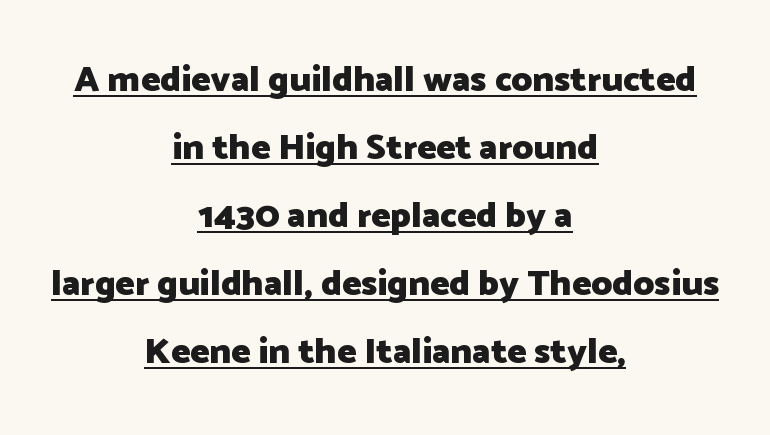
The image shows 36 px heavy sans-serif type, upright; set centered, line spacing 1.89x, normal letter spacing, underlined; low stroke contrast and a medium x-height.
